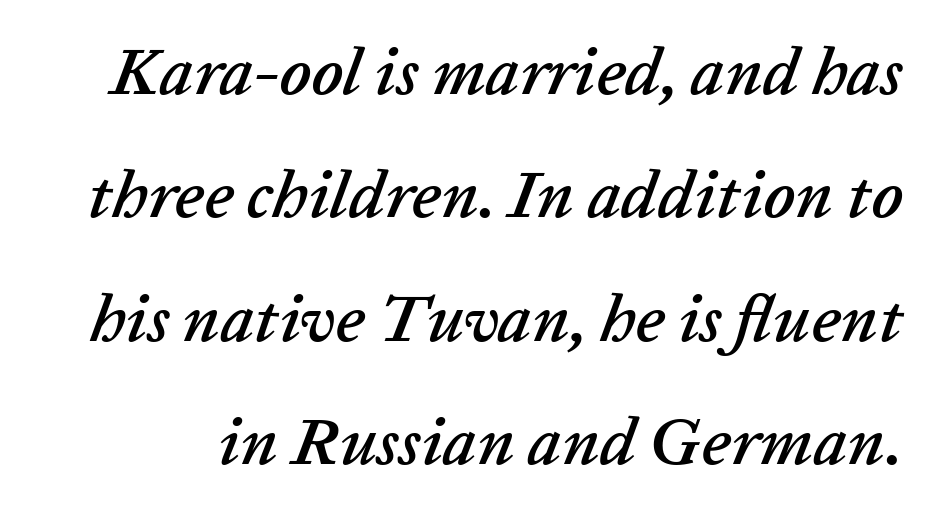
Q: Is the text italic (slanted)? A: Yes, it leans right by about 20 degrees.
Q: Is the text underlined? A: No.
Q: Is the spacing between letters normal or unusually wide? A: Normal.
Q: Width (condensed, normal, or wide)? A: Normal.
Q: Stroke contrast? A: Low.
Q: x-height? A: Medium.
Q: Monospaced? A: No.
